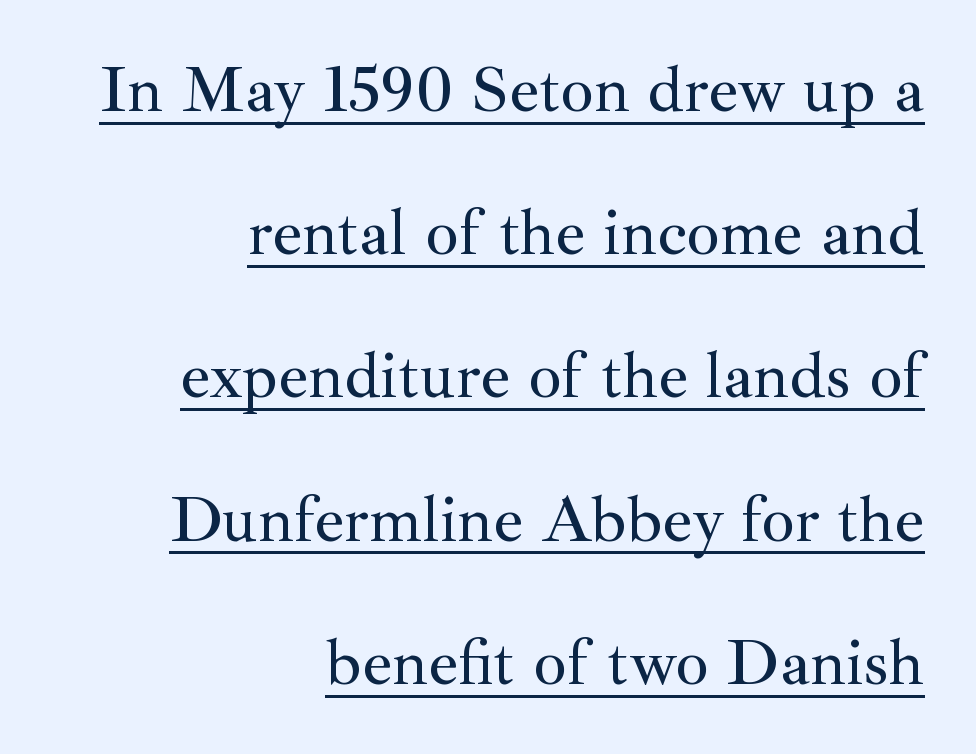
This is serif lettering, the kind often seen in printed books. The rendering uses the underline text-decoration. Does the leading feel generous? Absolutely, it's lavish. The lettering holds an erect, upright posture throughout. Casual observation: everything's shoved over to the right.
